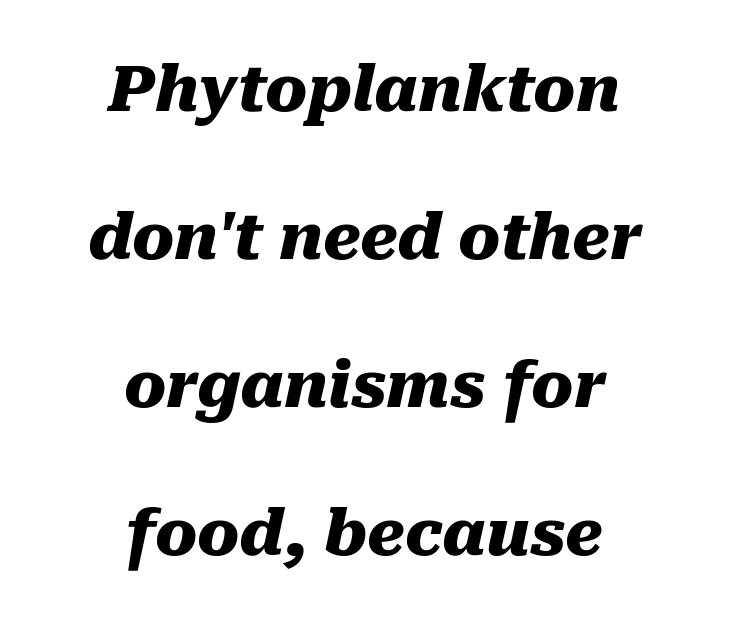
Q: Is the text bold? A: Yes.
Q: Is the text italic (slanted)? A: Yes, it leans right by about 10 degrees.
Q: Is the text underlined? A: No.
Q: How is the paragraph aligned? A: Centered.
Q: Is the spacing between letters normal or unusually wide? A: Normal.
Q: Is the spacing between lines tight, normal or loose? A: Loose.
Q: Width (condensed, normal, or wide)? A: Normal.
Q: Stroke contrast? A: Medium.
Q: x-height? A: Medium.
Q: Monospaced? A: No.
